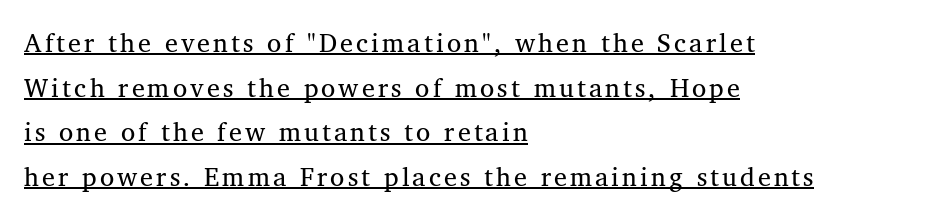
Glance below the letters and you will spot a drawn line. The typesetting does not lean heavy: it is not bold. You can tell it's not italic because the verticals are truly vertical. Is the block centered? No — it sits flush against the left margin.
